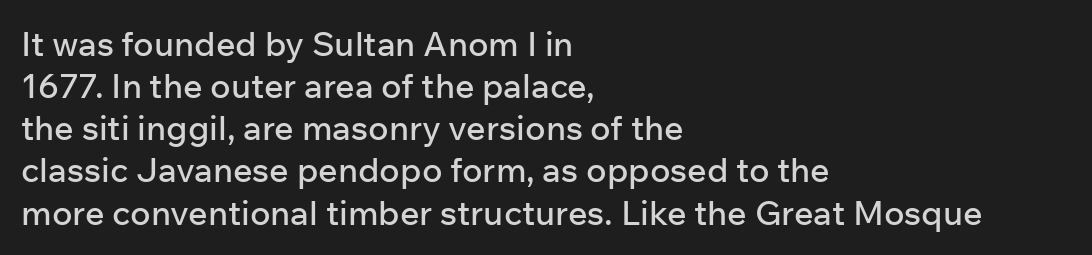
The image shows 34 px sans-serif type, upright; set left-aligned, line spacing 1.24x, normal letter spacing, not underlined; low stroke contrast and a medium x-height.
